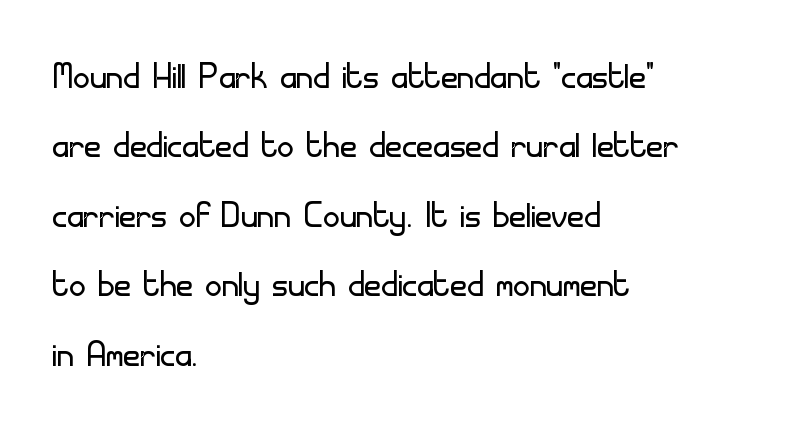
{"serif": "no", "italic": "no", "bold": "no", "weight": "light", "width": "normal", "stroke_contrast": "low", "x_height": "small", "monospaced": "no", "underline": "no", "align": "left", "line_spacing": "normal", "line_spacing_ratio": 1.51, "letter_spacing": "normal", "letter_spacing_em": 0.0, "glyph_px": 46}
